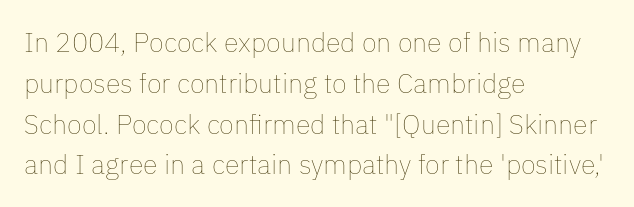
The passage shown stacks its lines at a standard gap. Plain, unruled lines of type. Summary of weight: not heavy and not bold. The rendering keeps characters at their native spacing. Notice how the stems are strictly vertical — no italics here.
